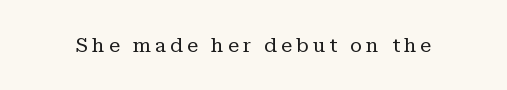
Q: Is the text bold? A: No.
Q: Is the text italic (slanted)? A: No, it is upright.
Q: Is the text underlined? A: No.
Q: Is the spacing between letters normal or unusually wide? A: Unusually wide.
